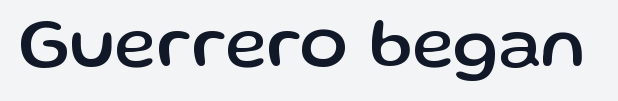
Q: Is the text italic (slanted)? A: No, it is upright.
Q: Is the typeface a serif or a sans-serif typeface? A: Sans-serif.
Q: Is the text underlined? A: No.
Q: Is the spacing between letters normal or unusually wide? A: Normal.
Q: Width (condensed, normal, or wide)? A: Normal.
Q: Stroke contrast? A: Low.
Q: x-height? A: Medium.
Q: Monospaced? A: No.
